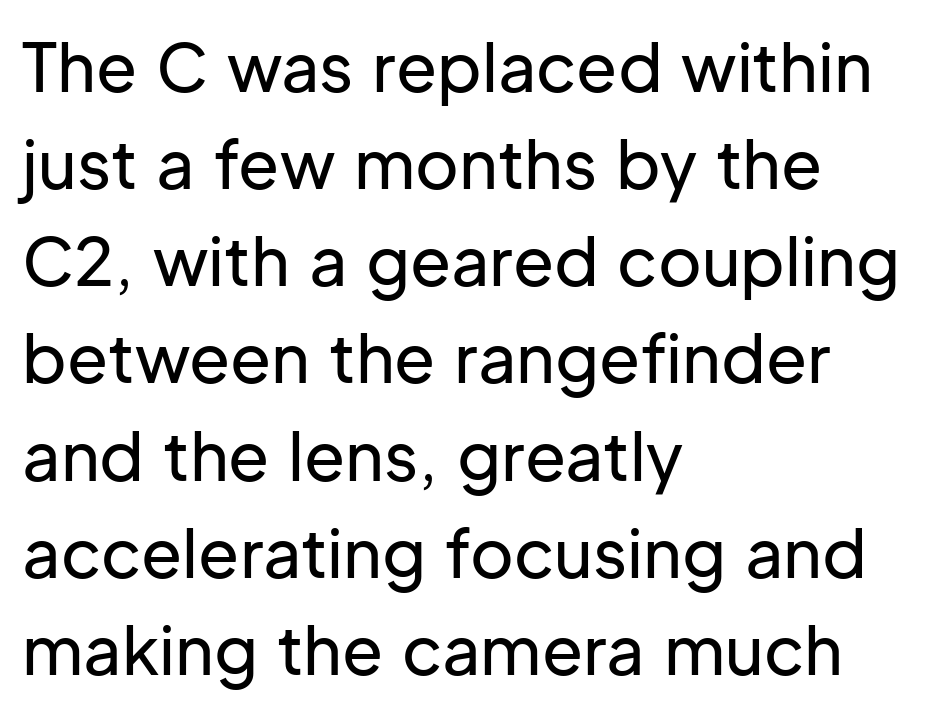
Q: Is the text italic (slanted)? A: No, it is upright.
Q: Is the typeface a serif or a sans-serif typeface? A: Sans-serif.
Q: Is the text underlined? A: No.
Q: How is the paragraph aligned? A: Left-aligned.
Q: Is the spacing between letters normal or unusually wide? A: Normal.
Q: Is the spacing between lines tight, normal or loose? A: Normal.
Q: Width (condensed, normal, or wide)? A: Normal.
Q: Stroke contrast? A: Low.
Q: x-height? A: Medium.
Q: Monospaced? A: No.
